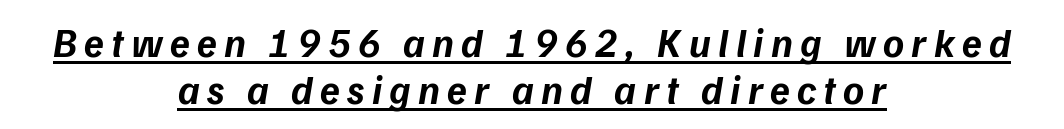
The image shows 40 px bold sans-serif type; set centered, line spacing 1.17x, underlined; low stroke contrast and a medium x-height.
